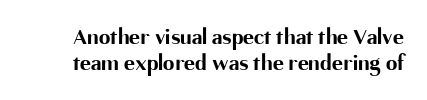
The font is running at its bold setting. The face used here is rendered with its standard letterfit. Style check: upright. Rows of type sit shoulder to shoulder in the vertical direction.
